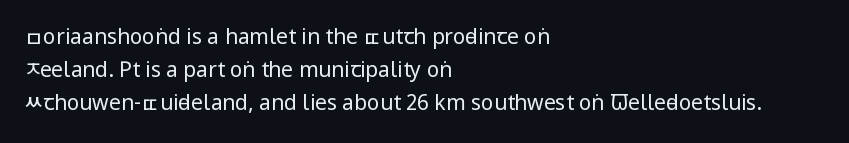
{"italic": "no", "bold": "no", "underline": "no", "align": "left", "line_spacing": "normal", "line_spacing_ratio": 1.56, "letter_spacing": "normal", "letter_spacing_em": 0.0, "glyph_px": 21}
